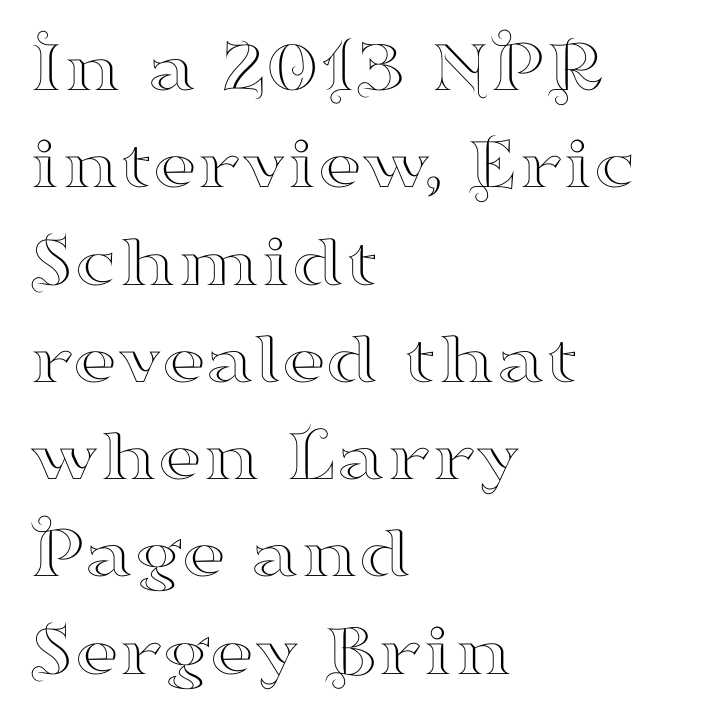
Q: Is the text italic (slanted)? A: No, it is upright.
Q: Is the typeface a serif or a sans-serif typeface? A: Serif.
Q: Is the text underlined? A: No.
Q: How is the paragraph aligned? A: Left-aligned.
Q: Is the spacing between letters normal or unusually wide? A: Normal.
Q: Is the spacing between lines tight, normal or loose? A: Normal.
Q: Width (condensed, normal, or wide)? A: Wide.
Q: Stroke contrast? A: High.
Q: x-height? A: Small.
Q: Monospaced? A: No.
